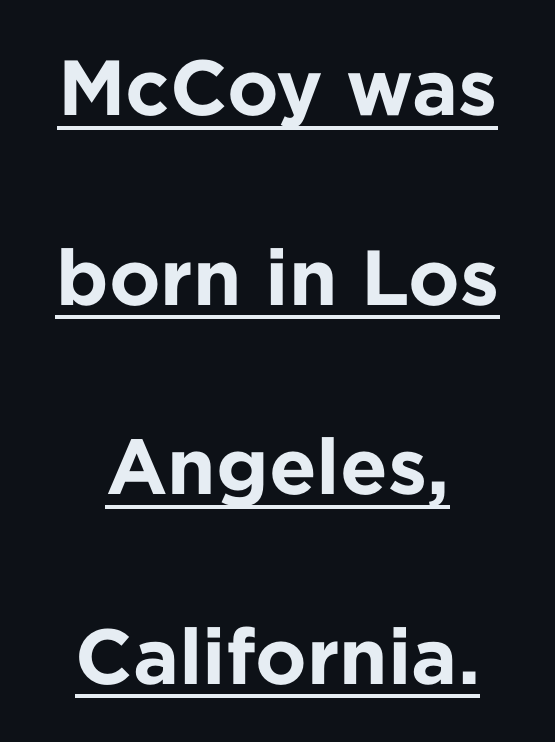
{"serif": "no", "italic": "no", "bold": "yes", "weight": "bold", "width": "normal", "stroke_contrast": "low", "x_height": "medium", "monospaced": "no", "underline": "yes", "align": "center", "line_spacing": "loose", "line_spacing_ratio": 2.43, "letter_spacing": "normal", "letter_spacing_em": 0.0, "glyph_px": 78}
